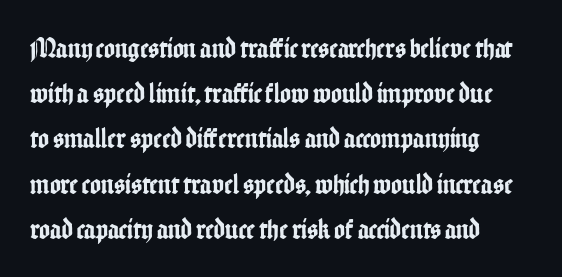
{"serif": "no", "italic": "no", "width": "condensed", "stroke_contrast": "low", "x_height": "medium", "monospaced": "no", "underline": "no", "align": "left", "line_spacing": "normal", "line_spacing_ratio": 1.56, "letter_spacing": "normal", "letter_spacing_em": 0.0, "glyph_px": 29}
